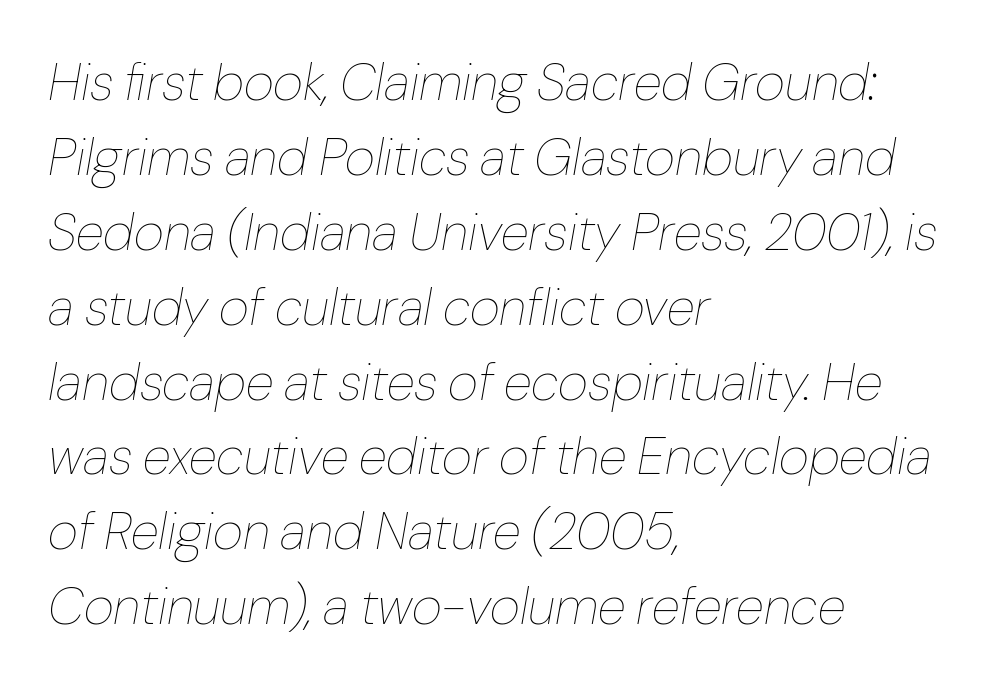
A typesetter would call this proportional, since set widths differ per character. Designer's note — italics engaged. The strokes carry an ordinary text weight at most. Teacher's note: observe the even left margin — that is flush-left alignment.
